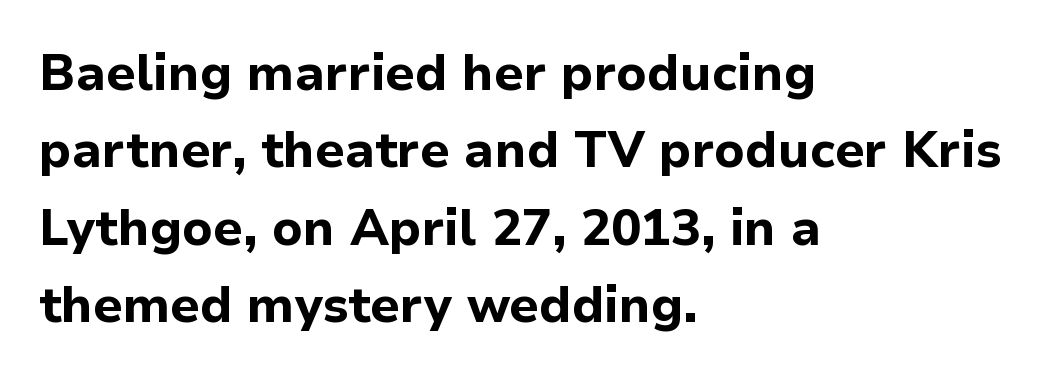
The image shows 50 px bold sans-serif type, upright; set left-aligned, normal line spacing (1.55x), normal letter spacing, not underlined; low stroke contrast and a medium x-height.
